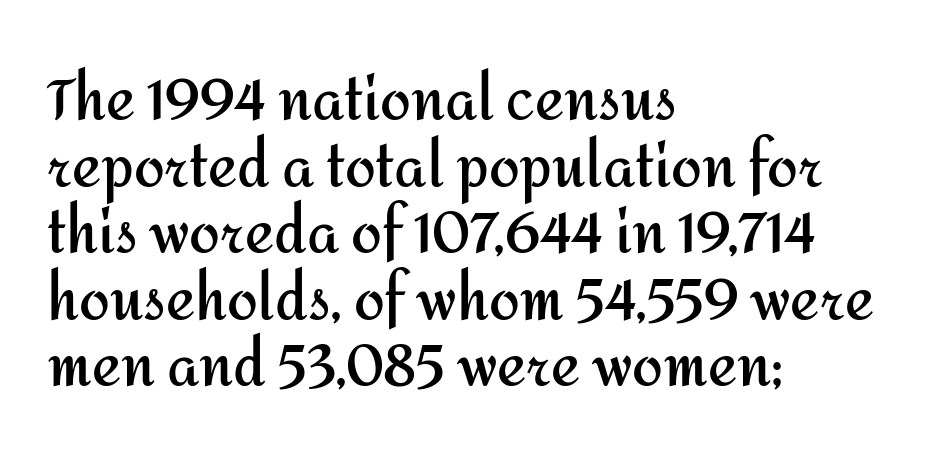
{"serif": "no", "italic": "no", "bold": "yes", "weight": "semibold", "width": "normal", "stroke_contrast": "medium", "x_height": "medium", "monospaced": "no", "underline": "no", "align": "left", "line_spacing_ratio": 1.21, "letter_spacing": "normal", "letter_spacing_em": 0.0, "glyph_px": 55}
